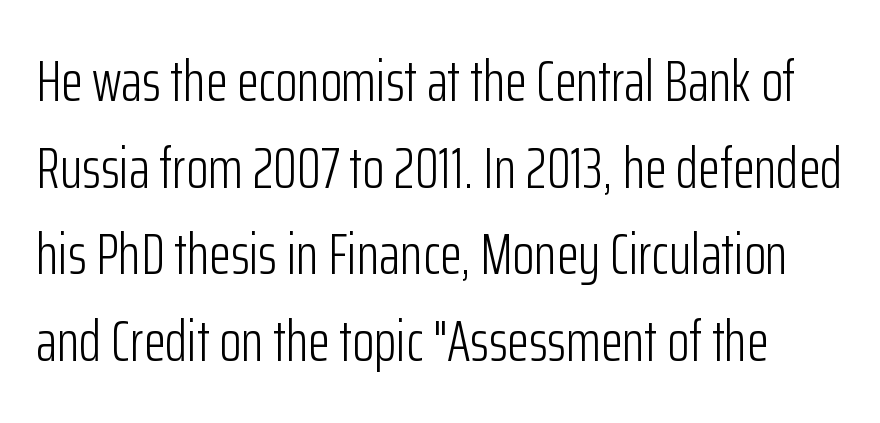
Q: Is the text bold? A: No.
Q: Is the text italic (slanted)? A: No, it is upright.
Q: Is the typeface a serif or a sans-serif typeface? A: Sans-serif.
Q: Is the text underlined? A: No.
Q: Is the spacing between letters normal or unusually wide? A: Normal.
Q: Is the spacing between lines tight, normal or loose? A: Normal.
Q: Width (condensed, normal, or wide)? A: Condensed.
Q: Stroke contrast? A: Low.
Q: x-height? A: Medium.
Q: Monospaced? A: No.
